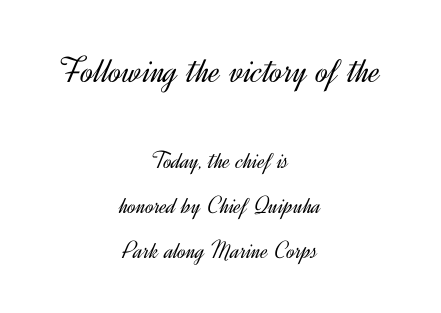
{"serif": "no", "bold": "no", "weight": "light", "width": "normal", "x_height": "small", "monospaced": "no", "underline": "no", "align": "center", "line_spacing_ratio": 1.79, "letter_spacing": "normal", "letter_spacing_em": 0.0, "larger_block": "first", "size_ratio": 1.52, "glyph_px": 38}
